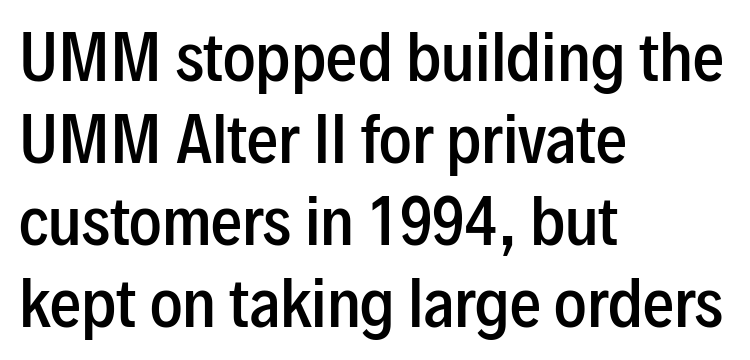
The image shows 62 px semibold, condensed sans-serif type, upright; set left-aligned, normal line spacing (1.32x), normal letter spacing, not underlined; low stroke contrast and a medium x-height.
